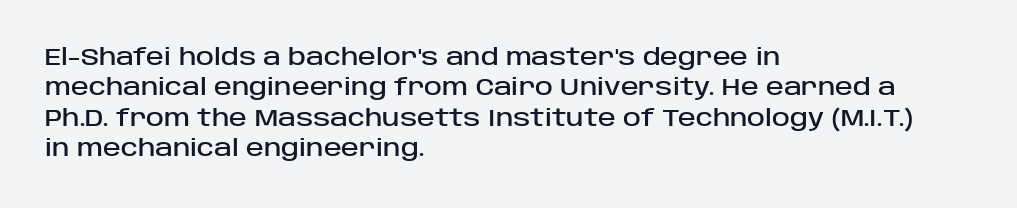
Q: Is the text italic (slanted)? A: No, it is upright.
Q: Is the text underlined? A: No.
Q: How is the paragraph aligned? A: Left-aligned.
Q: Is the spacing between letters normal or unusually wide? A: Normal.
Q: Is the spacing between lines tight, normal or loose? A: Normal.
